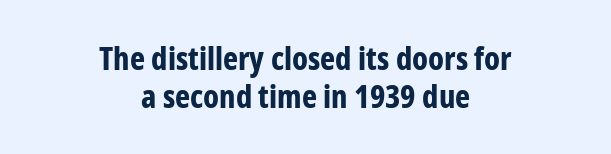
Q: Is the text bold? A: Yes.
Q: Is the text italic (slanted)? A: No, it is upright.
Q: Is the typeface a serif or a sans-serif typeface? A: Sans-serif.
Q: Is the text underlined? A: No.
Q: How is the paragraph aligned? A: Centered.
Q: Is the spacing between letters normal or unusually wide? A: Normal.
Q: Width (condensed, normal, or wide)? A: Condensed.
Q: Stroke contrast? A: Low.
Q: x-height? A: Medium.
Q: Monospaced? A: No.
